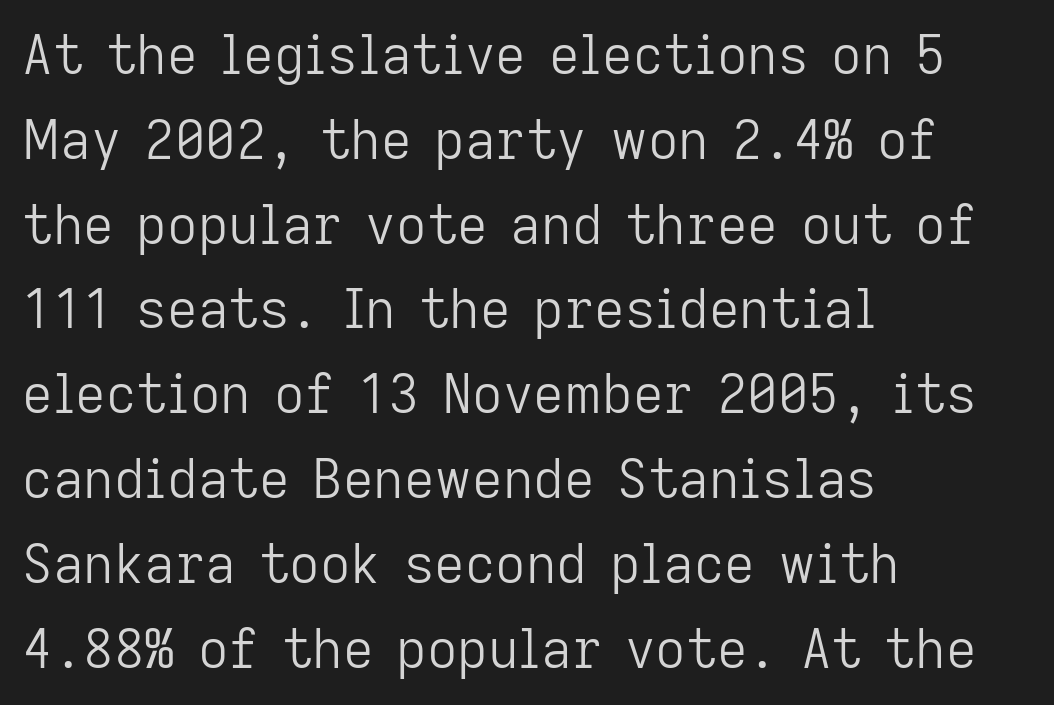
{"serif": "no", "italic": "no", "bold": "no", "weight": "light", "width": "normal", "stroke_contrast": "low", "x_height": "medium", "monospaced": "no", "underline": "no", "align": "left", "line_spacing": "normal", "line_spacing_ratio": 1.6, "letter_spacing": "normal", "letter_spacing_em": 0.0, "glyph_px": 53}
